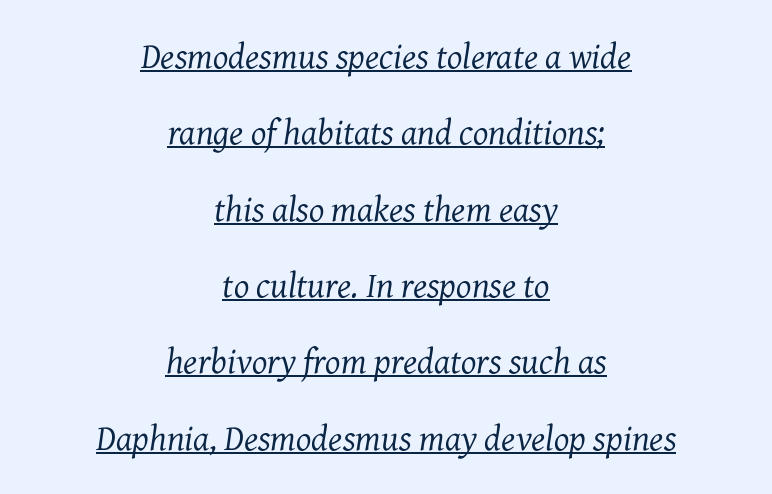
{"serif": "yes", "italic": "yes", "lean": "right", "slant_degrees": 7, "bold": "no", "weight": "regular", "width": "normal", "stroke_contrast": "medium", "x_height": "medium", "monospaced": "no", "underline": "yes", "align": "center", "line_spacing": "loose", "line_spacing_ratio": 2.12, "letter_spacing": "normal", "letter_spacing_em": 0.0, "glyph_px": 36}
